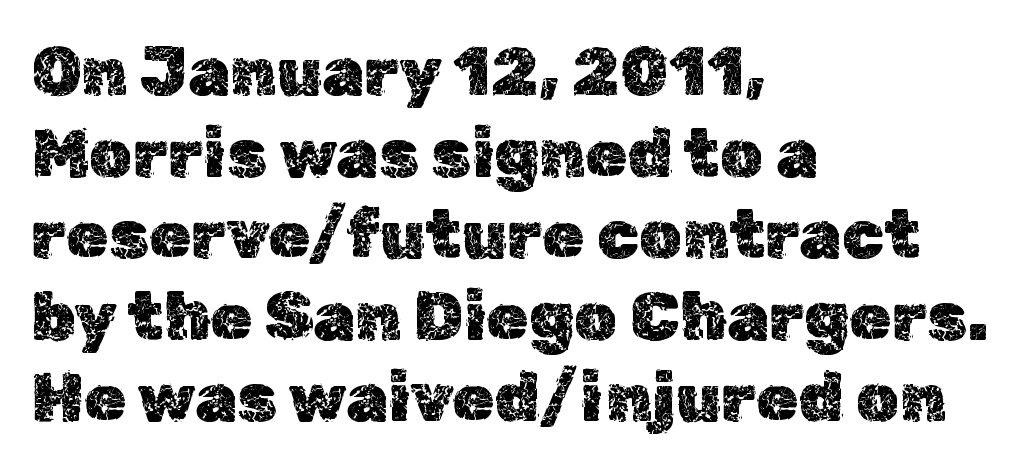
Q: Is the text italic (slanted)? A: No, it is upright.
Q: Is the text underlined? A: No.
Q: How is the paragraph aligned? A: Left-aligned.
Q: Is the spacing between letters normal or unusually wide? A: Normal.
Q: Width (condensed, normal, or wide)? A: Normal.
Q: x-height? A: Medium.
Q: Monospaced? A: No.
